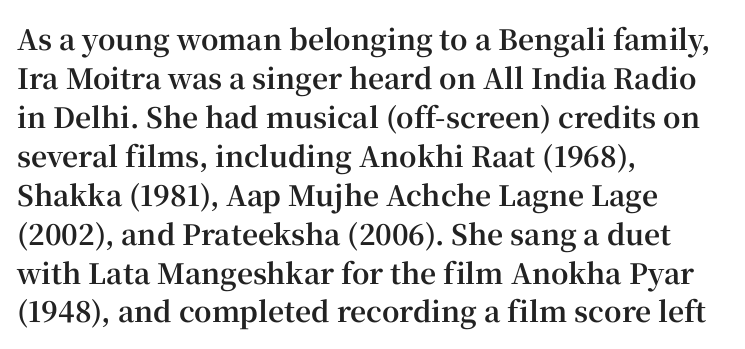
The letters stand upright; this is a roman face. Decoration check: the copy has no underline. Line beginnings align vertically; line endings do not. The letters sit at their default tracking, neither squeezed nor spread. How heavy is the stroke? Heavy — this is a bold. Spacing verdict: proportional, widths tailored to each character.
